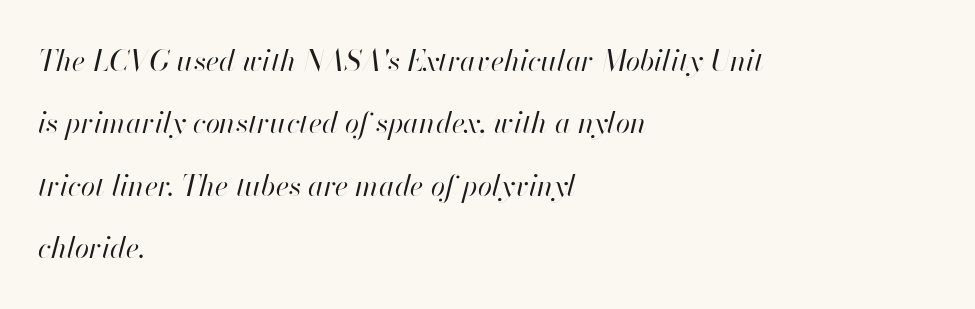
The image shows 29 px regular-weight type, italic (leaning right); set left-aligned, loose line spacing (2.15x), normal letter spacing, not underlined; high stroke contrast and a small x-height.
